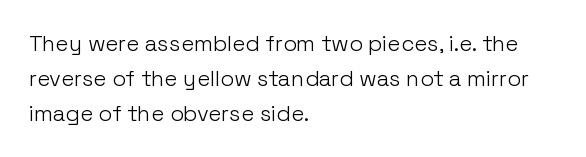
Q: Is the text bold? A: No.
Q: Is the text italic (slanted)? A: No, it is upright.
Q: Is the text underlined? A: No.
Q: How is the paragraph aligned? A: Left-aligned.
Q: Is the spacing between letters normal or unusually wide? A: Normal.
Q: Is the spacing between lines tight, normal or loose? A: Normal.
